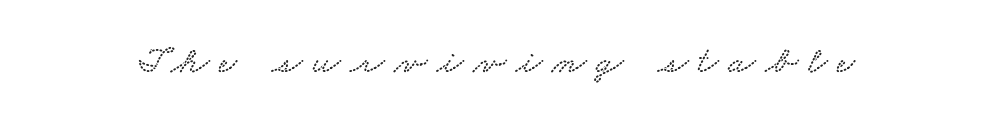
{"serif": "yes", "width": "wide", "stroke_contrast": "low", "x_height": "small", "monospaced": "no", "underline": "no", "letter_spacing": "wide", "letter_spacing_em": 0.25, "glyph_px": 39}
